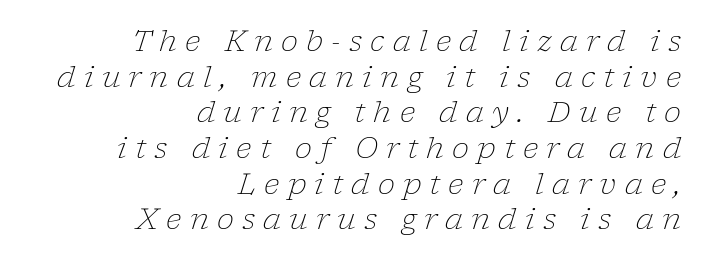
Leftover space on each line is placed entirely before the opening word. Decoration check: the copy has no underline. There's an unmistakable incline to the writing here. Is this a heavy cut? Hardly; it is regular or lighter. Stroke terminals: seriffed.
